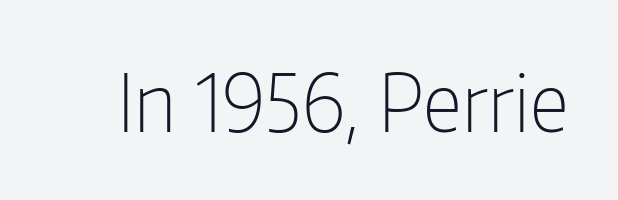
{"serif": "no", "italic": "no", "bold": "no", "weight": "light", "width": "condensed", "stroke_contrast": "low", "x_height": "medium", "monospaced": "no", "underline": "no", "letter_spacing": "normal", "letter_spacing_em": 0.0, "glyph_px": 79}
